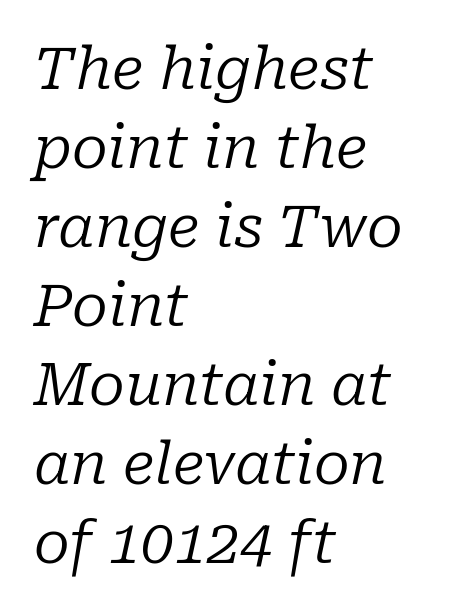
The image shows 59 px regular-weight serif type, italic (leaning right); set left-aligned, normal line spacing (1.34x), normal letter spacing, not underlined; low stroke contrast and a medium x-height.
